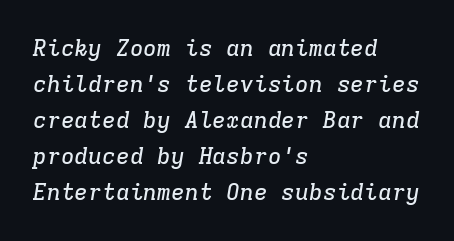
Q: Is the text italic (slanted)? A: Yes, it leans right by about 9 degrees.
Q: Is the text underlined? A: No.
Q: How is the paragraph aligned? A: Left-aligned.
Q: Is the spacing between letters normal or unusually wide? A: Normal.
Q: Is the spacing between lines tight, normal or loose? A: Normal.
